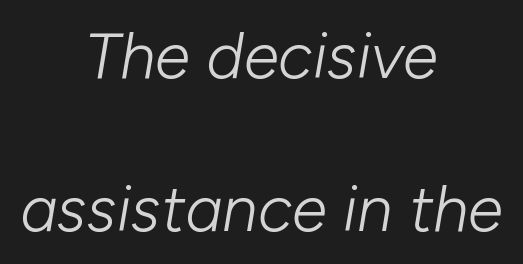
Q: Is the text bold? A: No.
Q: Is the text italic (slanted)? A: Yes, it leans right by about 10 degrees.
Q: Is the text underlined? A: No.
Q: How is the paragraph aligned? A: Centered.
Q: Is the spacing between letters normal or unusually wide? A: Normal.
Q: Is the spacing between lines tight, normal or loose? A: Loose.
Q: Width (condensed, normal, or wide)? A: Normal.
Q: Stroke contrast? A: Low.
Q: x-height? A: Medium.
Q: Monospaced? A: No.
